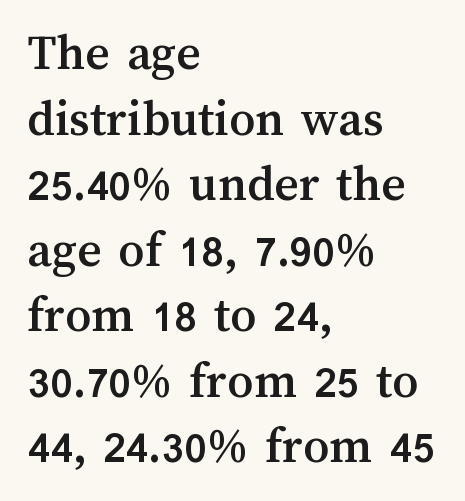
{"italic": "no", "width": "normal", "stroke_contrast": "medium", "x_height": "medium", "monospaced": "no", "underline": "no", "align": "left", "line_spacing": "normal", "line_spacing_ratio": 1.26, "letter_spacing": "normal", "letter_spacing_em": 0.0, "glyph_px": 52}
